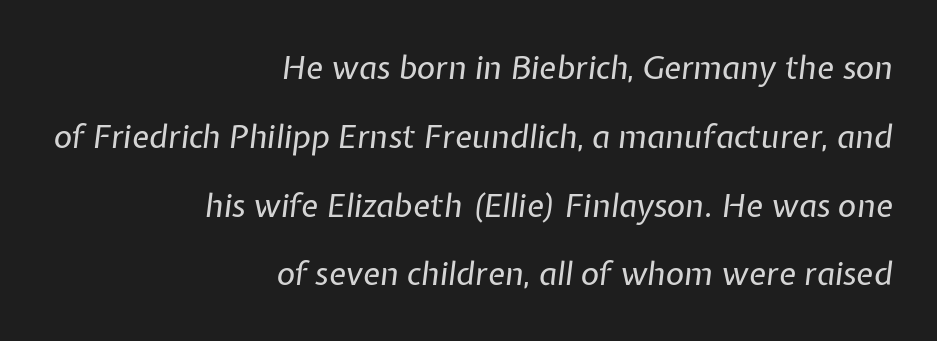
Q: Is the text bold? A: No.
Q: Is the text italic (slanted)? A: Yes, it leans right by about 7 degrees.
Q: Is the text underlined? A: No.
Q: How is the paragraph aligned? A: Right-aligned.
Q: Is the spacing between letters normal or unusually wide? A: Normal.
Q: Is the spacing between lines tight, normal or loose? A: Loose.
Q: Width (condensed, normal, or wide)? A: Normal.
Q: Stroke contrast? A: Low.
Q: x-height? A: Medium.
Q: Monospaced? A: No.
